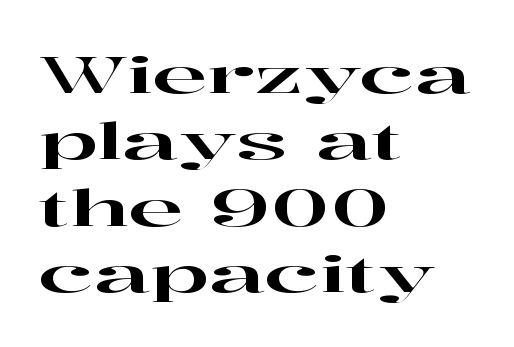
{"serif": "yes", "italic": "no", "width": "wide", "stroke_contrast": "high", "x_height": "medium", "monospaced": "no", "underline": "no", "align": "left", "line_spacing": "normal", "line_spacing_ratio": 1.3, "letter_spacing": "normal", "letter_spacing_em": 0.0, "glyph_px": 51}
